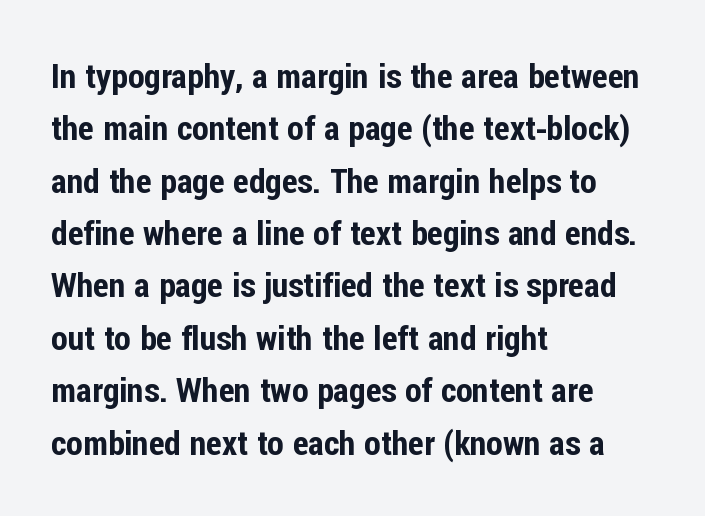
The image shows 34 px condensed sans-serif type, upright; set left-aligned, normal line spacing (1.54x), normal letter spacing, not underlined; low stroke contrast and a medium x-height.
